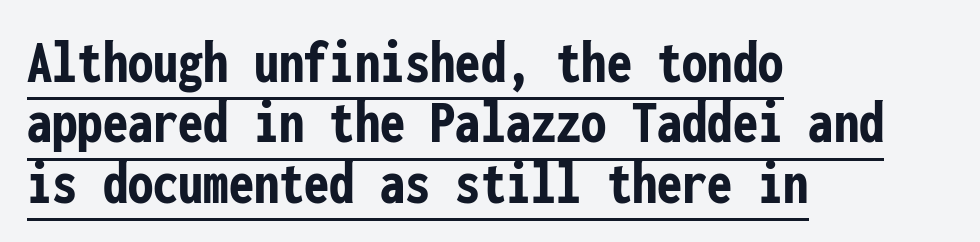
The image shows 63 px semibold, condensed sans-serif type, upright, monospaced; set left-aligned, tight line spacing (0.96x), normal letter spacing, underlined; low stroke contrast and a medium x-height.
